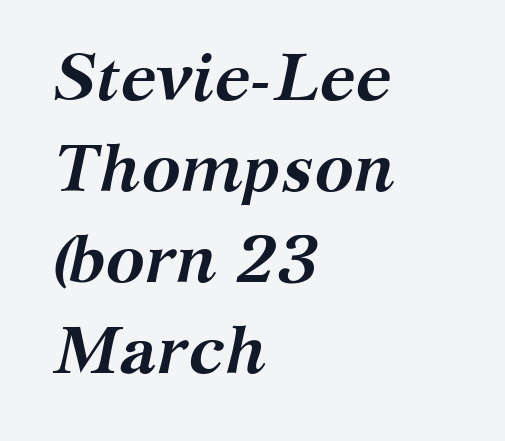
Q: Is the text bold? A: Yes.
Q: Is the text italic (slanted)? A: Yes, it leans right by about 12 degrees.
Q: Is the typeface a serif or a sans-serif typeface? A: Serif.
Q: Is the text underlined? A: No.
Q: How is the paragraph aligned? A: Left-aligned.
Q: Is the spacing between letters normal or unusually wide? A: Normal.
Q: Is the spacing between lines tight, normal or loose? A: Normal.
Q: Width (condensed, normal, or wide)? A: Normal.
Q: Stroke contrast? A: Medium.
Q: x-height? A: Medium.
Q: Monospaced? A: No.
